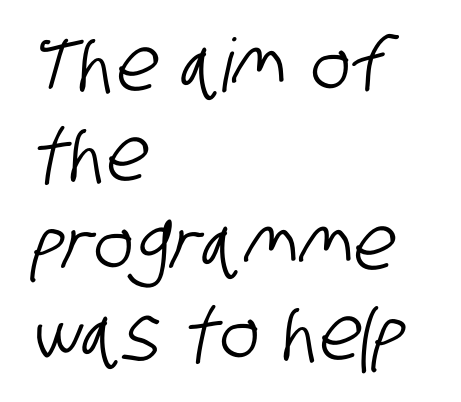
The image shows 74 px condensed sans-serif type; set left-aligned, line spacing 1.21x, normal letter spacing, not underlined; low stroke contrast and a large x-height.
